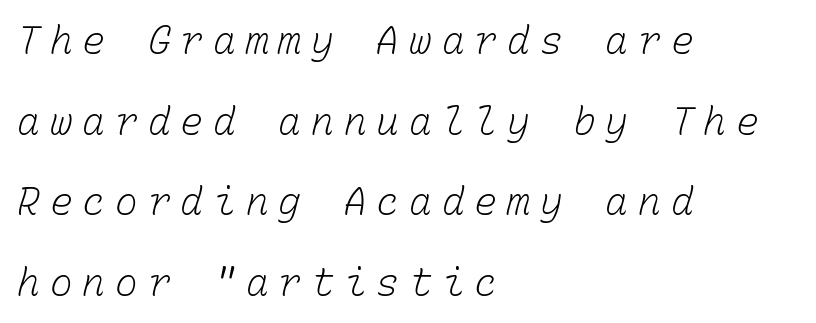
Q: Is the text bold? A: No.
Q: Is the text underlined? A: No.
Q: How is the paragraph aligned? A: Left-aligned.
Q: Is the spacing between letters normal or unusually wide? A: Unusually wide.
Q: Is the spacing between lines tight, normal or loose? A: Loose.
Q: Width (condensed, normal, or wide)? A: Normal.
Q: Stroke contrast? A: Low.
Q: x-height? A: Medium.
Q: Monospaced? A: Yes.
